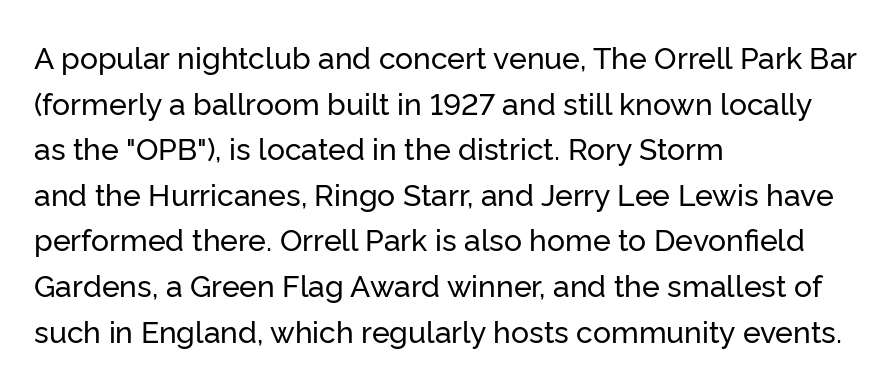
Q: Is the text italic (slanted)? A: No, it is upright.
Q: Is the typeface a serif or a sans-serif typeface? A: Sans-serif.
Q: Is the text underlined? A: No.
Q: How is the paragraph aligned? A: Left-aligned.
Q: Is the spacing between letters normal or unusually wide? A: Normal.
Q: Is the spacing between lines tight, normal or loose? A: Normal.
Q: Width (condensed, normal, or wide)? A: Normal.
Q: Stroke contrast? A: Low.
Q: x-height? A: Medium.
Q: Monospaced? A: No.
